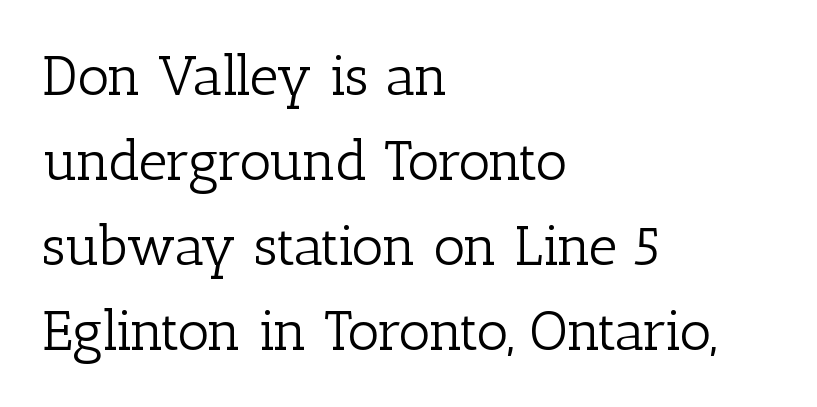
Q: Is the text bold? A: No.
Q: Is the text italic (slanted)? A: No, it is upright.
Q: Is the typeface a serif or a sans-serif typeface? A: Serif.
Q: Is the text underlined? A: No.
Q: How is the paragraph aligned? A: Left-aligned.
Q: Is the spacing between letters normal or unusually wide? A: Normal.
Q: Is the spacing between lines tight, normal or loose? A: Normal.
Q: Width (condensed, normal, or wide)? A: Normal.
Q: Stroke contrast? A: Low.
Q: x-height? A: Medium.
Q: Monospaced? A: No.
